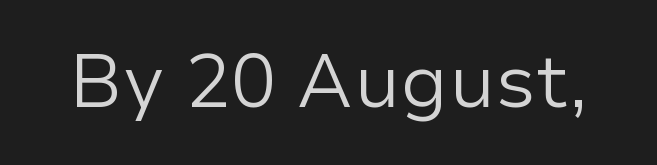
The image shows 75 px regular-weight sans-serif type, upright; set normal letter spacing, not underlined; low stroke contrast and a medium x-height.
